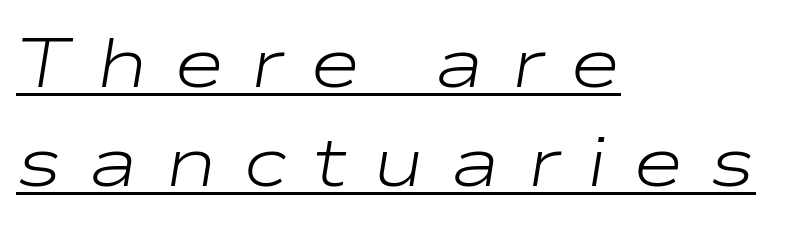
Honestly, the row spacing looks completely unremarkable. The paragraph shown leans on its left margin. Looks like regular typesetting: each glyph gets only the width it needs. The gaps between neighbouring characters are conspicuously large.
